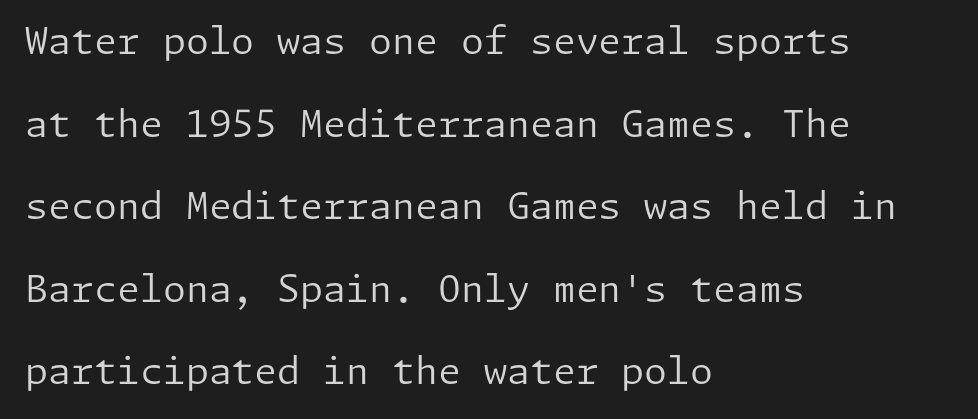
The image shows 37 px regular-weight sans-serif type, upright; set left-aligned, loose line spacing (2.23x), normal letter spacing, not underlined; low stroke contrast and a medium x-height.
